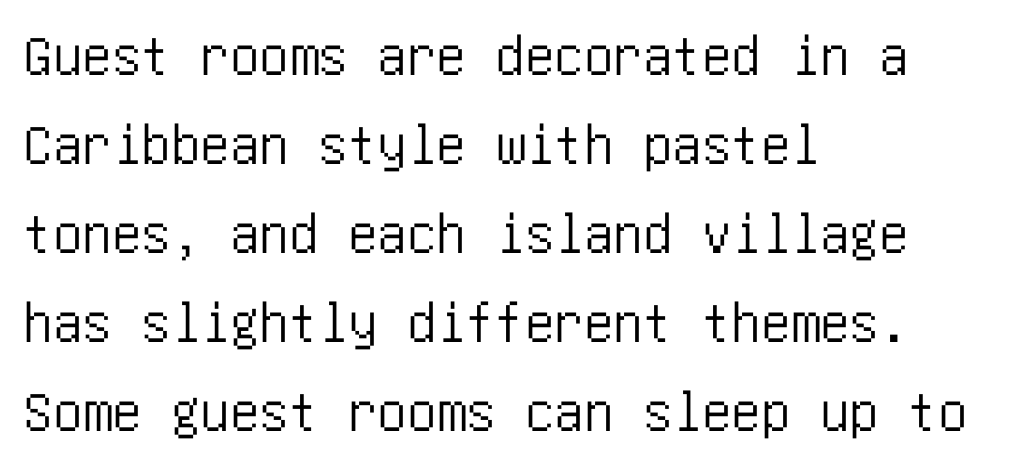
{"serif": "no", "italic": "no", "width": "condensed", "stroke_contrast": "low", "x_height": "large", "underline": "no", "align": "left", "line_spacing": "normal", "line_spacing_ratio": 1.51, "letter_spacing": "normal", "letter_spacing_em": 0.0, "glyph_px": 59}
